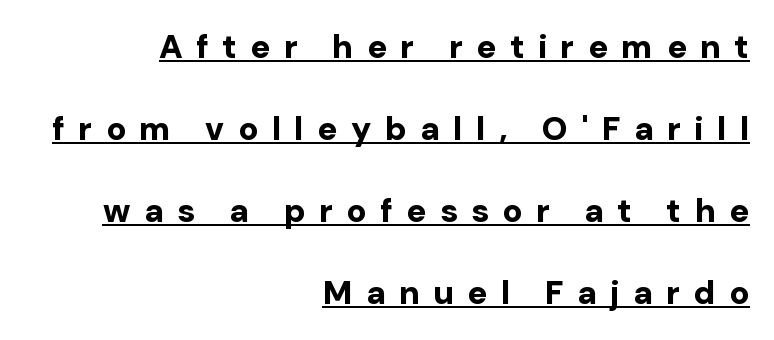
The image shows 33 px bold sans-serif type, upright; set right-aligned, loose line spacing (2.48x), unusually wide letter spacing (+0.41 em), underlined; low stroke contrast and a medium x-height.
